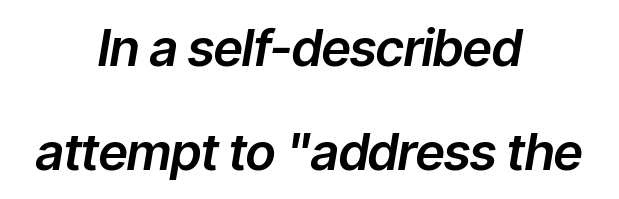
The image shows 51 px text type, italic (leaning right); set centered, loose line spacing (2.03x), normal letter spacing, not underlined; low stroke contrast and a medium x-height.
